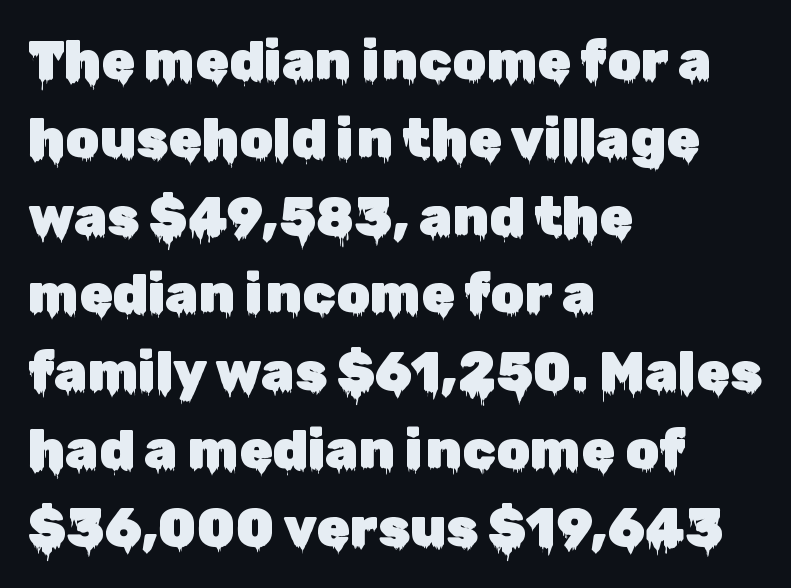
Q: Is the text italic (slanted)? A: No, it is upright.
Q: Is the typeface a serif or a sans-serif typeface? A: Sans-serif.
Q: Is the text underlined? A: No.
Q: How is the paragraph aligned? A: Left-aligned.
Q: Is the spacing between letters normal or unusually wide? A: Normal.
Q: Is the spacing between lines tight, normal or loose? A: Normal.
Q: Width (condensed, normal, or wide)? A: Normal.
Q: Stroke contrast? A: Low.
Q: x-height? A: Medium.
Q: Monospaced? A: No.
